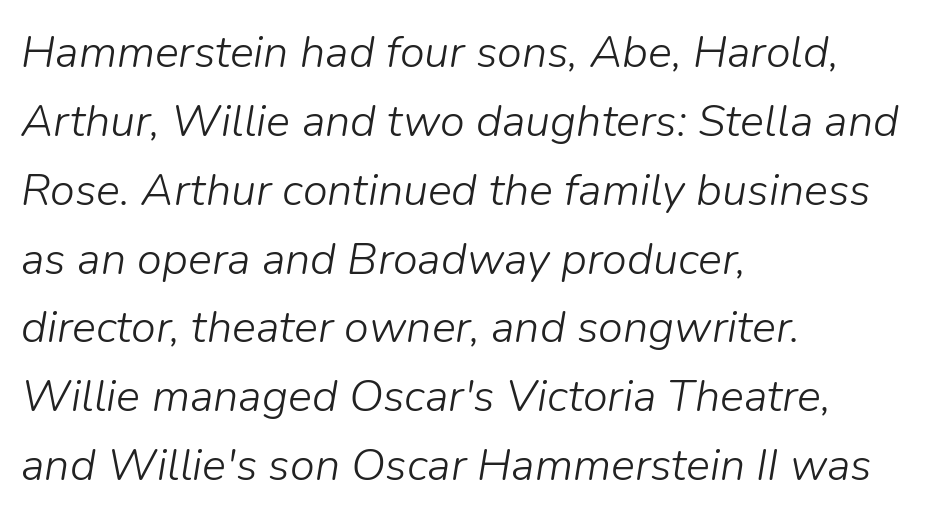
Q: Is the text bold? A: No.
Q: Is the text italic (slanted)? A: Yes, it leans right by about 9 degrees.
Q: Is the text underlined? A: No.
Q: How is the paragraph aligned? A: Left-aligned.
Q: Is the spacing between letters normal or unusually wide? A: Normal.
Q: Is the spacing between lines tight, normal or loose? A: Normal.
Q: Width (condensed, normal, or wide)? A: Normal.
Q: Stroke contrast? A: Low.
Q: x-height? A: Medium.
Q: Monospaced? A: No.
